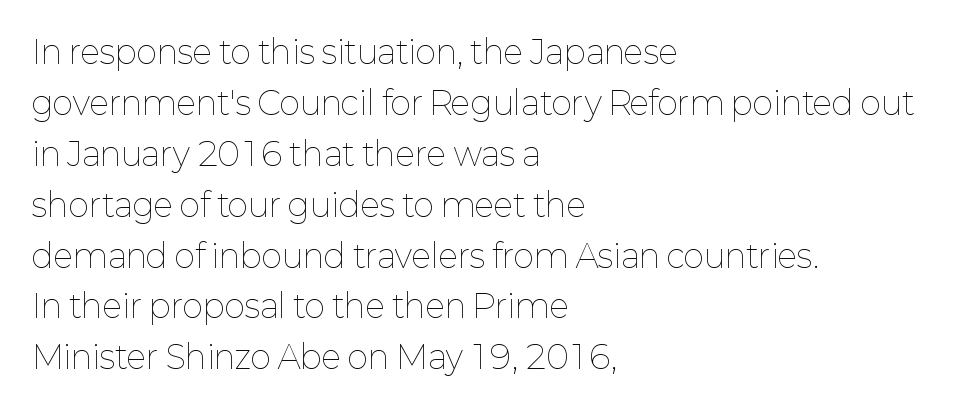
Q: Is the text bold? A: No.
Q: Is the text italic (slanted)? A: No, it is upright.
Q: Is the text underlined? A: No.
Q: How is the paragraph aligned? A: Left-aligned.
Q: Is the spacing between letters normal or unusually wide? A: Normal.
Q: Is the spacing between lines tight, normal or loose? A: Normal.
Q: Width (condensed, normal, or wide)? A: Normal.
Q: Stroke contrast? A: Low.
Q: x-height? A: Medium.
Q: Monospaced? A: No.
